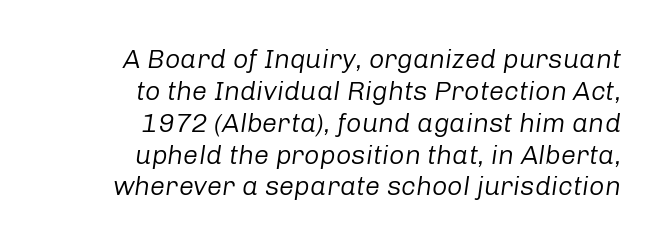
Q: Is the text bold? A: No.
Q: Is the text italic (slanted)? A: Yes, it leans right by about 8 degrees.
Q: Is the text underlined? A: No.
Q: How is the paragraph aligned? A: Right-aligned.
Q: Is the spacing between letters normal or unusually wide? A: Normal.
